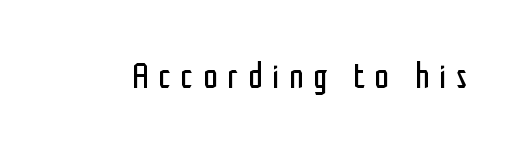
{"serif": "no", "italic": "no", "bold": "no", "weight": "regular", "width": "condensed", "stroke_contrast": "low", "x_height": "medium", "monospaced": "no", "underline": "no", "letter_spacing": "wide", "letter_spacing_em": 0.28, "glyph_px": 36}
